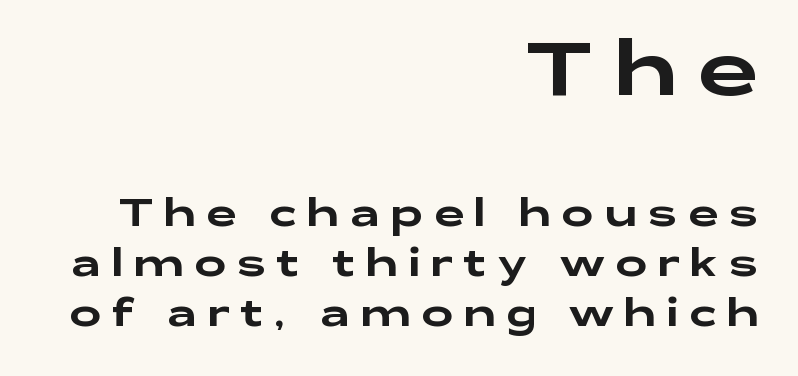
Q: Is the text italic (slanted)? A: No, it is upright.
Q: Is the typeface a serif or a sans-serif typeface? A: Sans-serif.
Q: Is the text underlined? A: No.
Q: How is the paragraph aligned? A: Right-aligned.
Q: Is the spacing between letters normal or unusually wide? A: Unusually wide.
Q: Is the spacing between lines tight, normal or loose? A: Normal.
Q: Which block of text is set in a larger size, the first (top) or the second (bottom)? A: The first (top) one.
Q: Width (condensed, normal, or wide)? A: Wide.
Q: Stroke contrast? A: Low.
Q: x-height? A: Medium.
Q: Monospaced? A: No.
